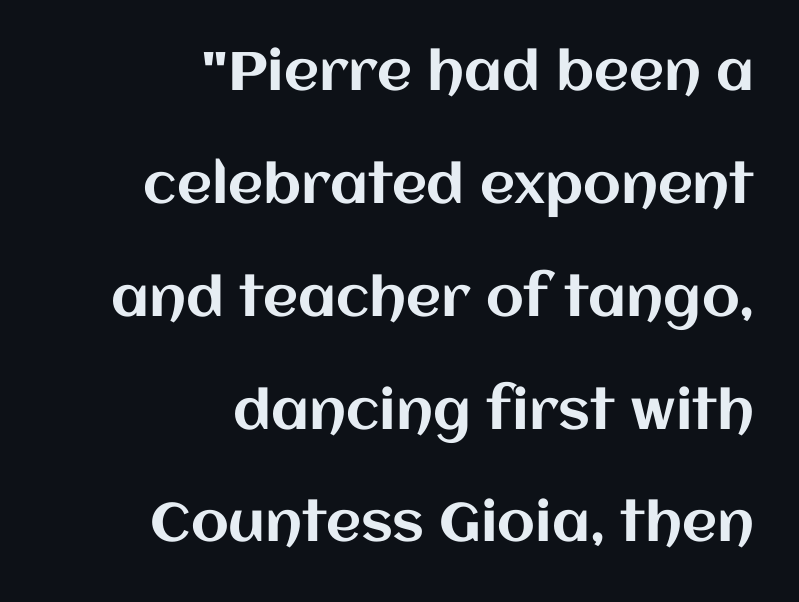
Rule under the text: the space is simply empty. Each line ends at the same right margin while the left side varies. Designer's note — italics off, roman on. The letters advance in unequal steps, a hallmark of proportional type.
